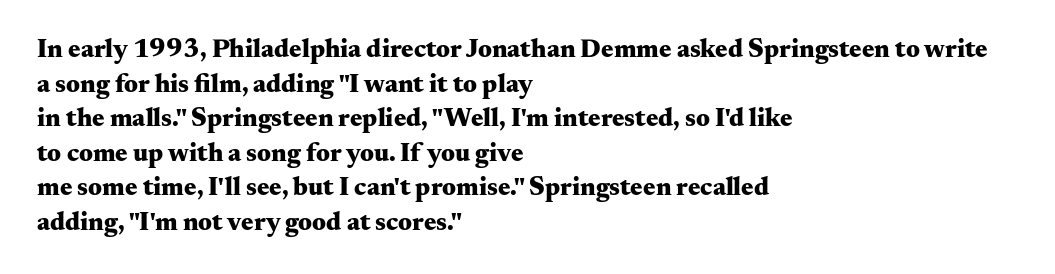
Do the letters lean? They stand straight. Standard letterfit; no display-style spreading of the glyphs. The strip under each line holds only bare page. The rendering anchors every line to the left-hand side. The glyphs have the mass of a bold cut. Quick note: interline space is typical.
